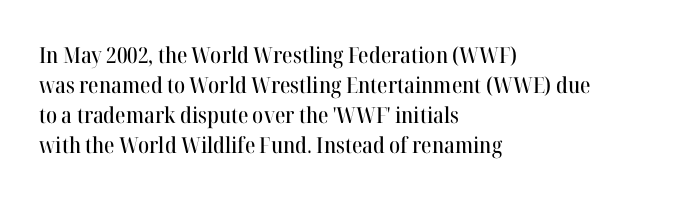
{"italic": "no", "underline": "no", "align": "left", "line_spacing": "normal", "line_spacing_ratio": 1.36, "letter_spacing": "normal", "letter_spacing_em": 0.0, "glyph_px": 22}
